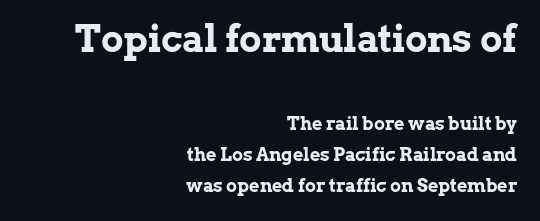
Q: Is the text bold? A: Yes.
Q: Is the text italic (slanted)? A: No, it is upright.
Q: Is the typeface a serif or a sans-serif typeface? A: Serif.
Q: Is the text underlined? A: No.
Q: How is the paragraph aligned? A: Right-aligned.
Q: Is the spacing between letters normal or unusually wide? A: Normal.
Q: Which block of text is set in a larger size, the first (top) or the second (bottom)? A: The first (top) one.
Q: Width (condensed, normal, or wide)? A: Normal.
Q: Stroke contrast? A: Low.
Q: x-height? A: Medium.
Q: Monospaced? A: No.
